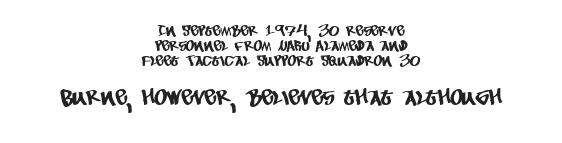
Does the copy run flush right? No — it is centered line by line. Leading: reduced. The strip under each line holds only bare page. The passage shown begins with its smaller block and ends with its larger one. Nothing unusual about the tracking: characters are spaced as the font intends.
